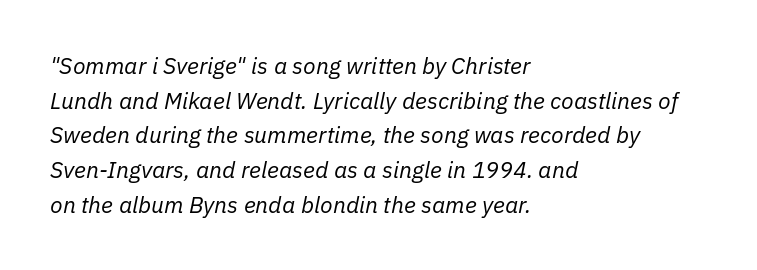
The image shows 23 px text type, italic (leaning right); set left-aligned, normal line spacing (1.51x), normal letter spacing, not underlined.
